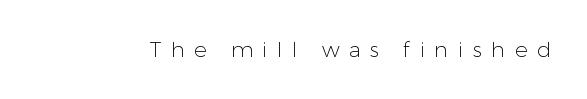
{"italic": "no", "bold": "no", "underline": "no", "letter_spacing": "wide", "letter_spacing_em": 0.46, "glyph_px": 21}
